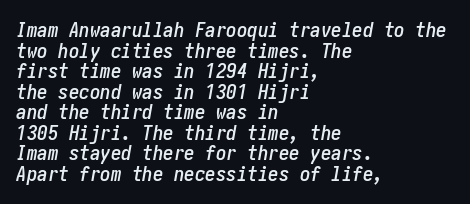
The typesetter chose a ragged-right arrangement here. How are the letters spaced? Ordinarily, with no added tracking. Closely set lines give the paragraph a compact silhouette. Posture: slanted. The string is rendered with underlining switched off.
